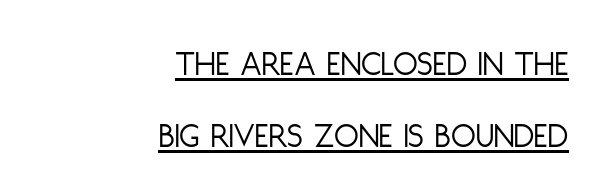
If you measured baseline to baseline, you'd find a long distance. These lines keep a tight, regular rhythm from letter to letter. Character widths vary here, with narrow letters taking less room than wide ones. The compositor pushed each line to the right boundary. If you drew a line through each stem, it would be perfectly vertical.
